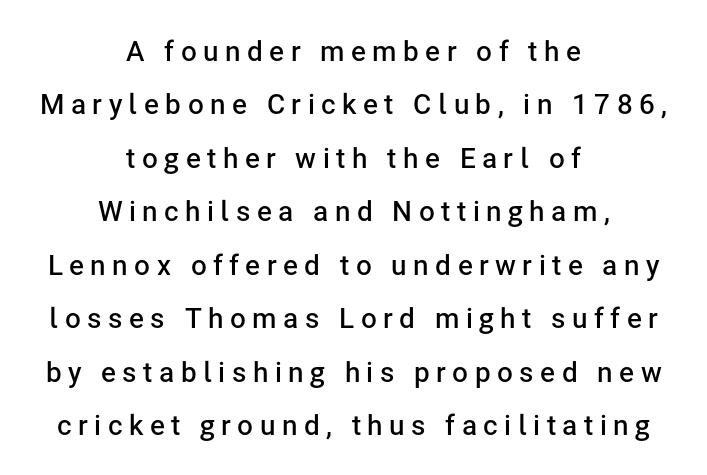
The image shows 28 px semibold sans-serif type, upright; set centered, loose line spacing (1.91x), unusually wide letter spacing (+0.23 em), not underlined; low stroke contrast and a medium x-height.
